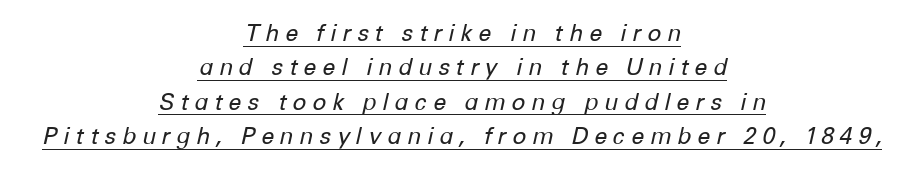
The weight would be labelled regular, book, light, or lighter still. Whoever set this chose a conventional vertical rhythm. Notice how a bar underscores the lettering throughout. The line texture is sparse and dotted thanks to wide tracking. The typography opts for an oblique posture over an upright one. Horizontal alignment here is central, giving a formal, balanced look.
